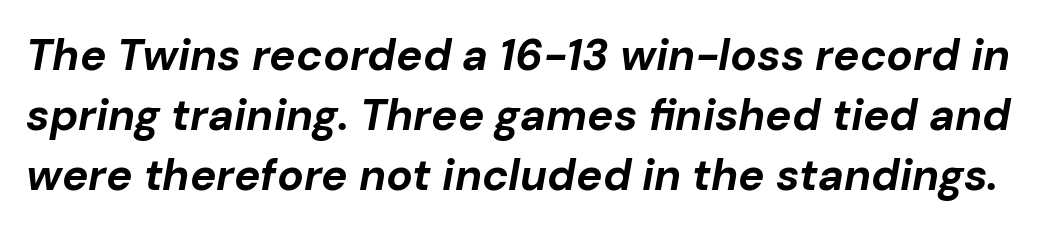
The image shows 44 px bold type, italic (leaning right); set normal line spacing (1.36x), normal letter spacing, not underlined; low stroke contrast and a medium x-height.
